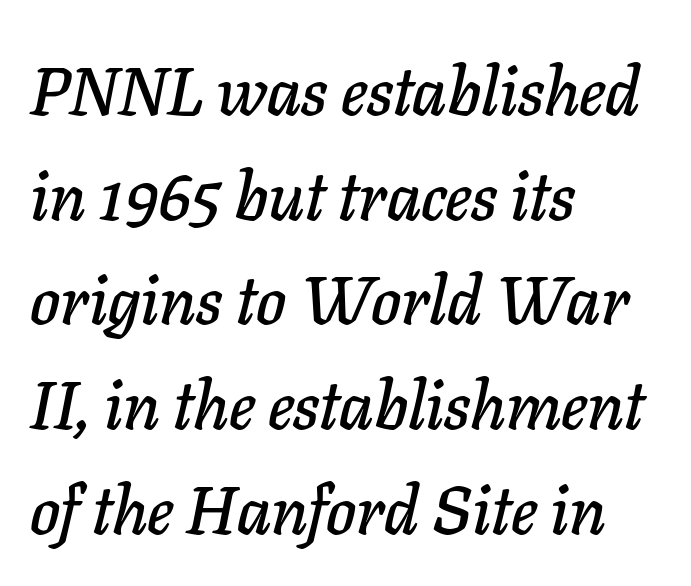
{"italic": "yes", "lean": "right", "slant_degrees": 11, "width": "normal", "stroke_contrast": "low", "x_height": "medium", "monospaced": "no", "underline": "no", "align": "left", "line_spacing": "normal", "line_spacing_ratio": 1.54, "letter_spacing": "normal", "letter_spacing_em": 0.0, "glyph_px": 68}
